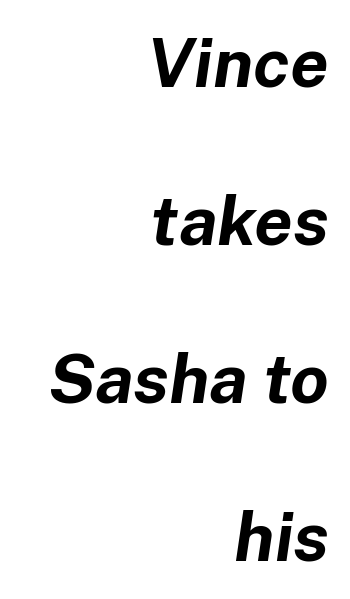
The axis of the letterforms is tilted away from vertical. Weight check: bold — yes, fully. Varying glyph widths throughout — classic text-font behaviour. The passage shown has conventional tracking throughout. A great deal of white space separates one row of letters from the next. Leftover space on each line is placed entirely before the opening word.
